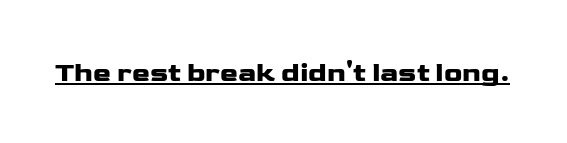
In terms of letterspacing, this is plain default setting. Ascenders rise straight up at ninety degrees. Underline: present.
